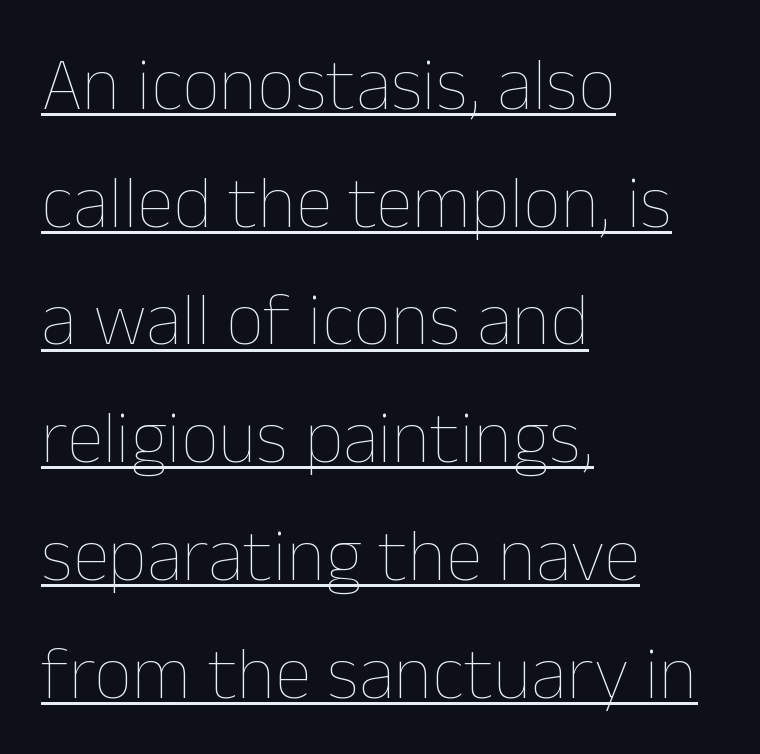
A rule runs beneath these lines of type. Does the leading feel generous? No, just average. Tracking here is standard; glyphs follow each other at the usual distance. The typography opts for an upright posture over an oblique one.
